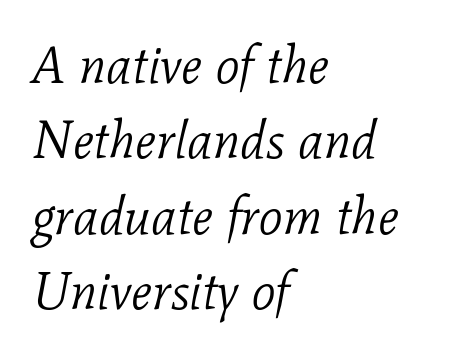
Q: Is the text bold? A: No.
Q: Is the text italic (slanted)? A: Yes, it leans right by about 11 degrees.
Q: Is the typeface a serif or a sans-serif typeface? A: Serif.
Q: Is the text underlined? A: No.
Q: How is the paragraph aligned? A: Left-aligned.
Q: Is the spacing between letters normal or unusually wide? A: Normal.
Q: Is the spacing between lines tight, normal or loose? A: Normal.
Q: Width (condensed, normal, or wide)? A: Normal.
Q: Stroke contrast? A: Low.
Q: x-height? A: Medium.
Q: Monospaced? A: No.
